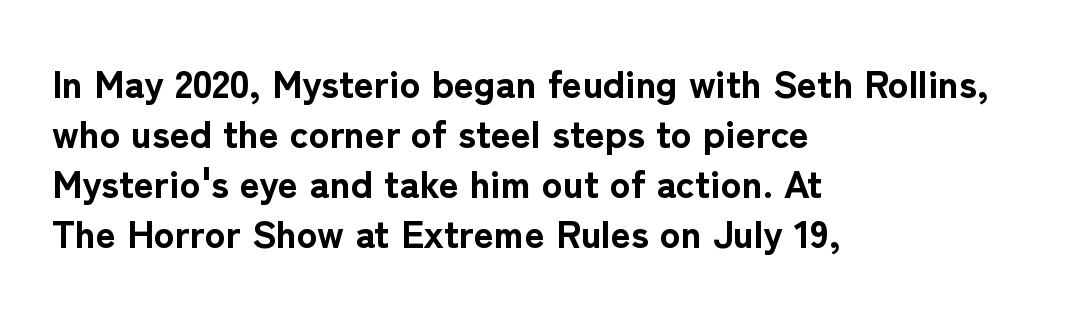
The image shows 39 px bold sans-serif type, upright; set left-aligned, normal line spacing (1.28x), normal letter spacing, not underlined; low stroke contrast and a medium x-height.
